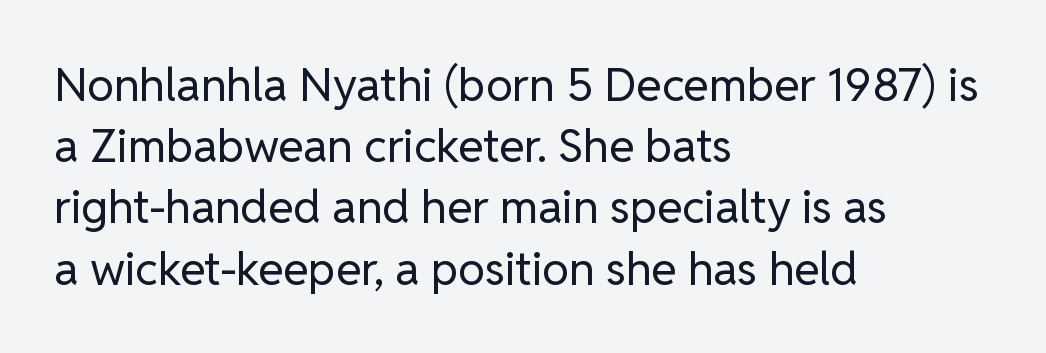
{"serif": "no", "italic": "no", "bold": "no", "weight": "regular", "width": "normal", "stroke_contrast": "low", "x_height": "medium", "monospaced": "no", "underline": "no", "align": "left", "line_spacing": "normal", "line_spacing_ratio": 1.33, "letter_spacing": "normal", "letter_spacing_em": 0.0, "glyph_px": 46}
